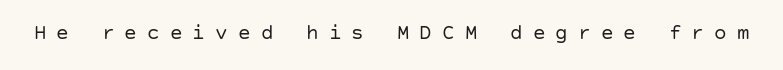
Q: Is the text bold? A: No.
Q: Is the text italic (slanted)? A: No, it is upright.
Q: Is the text underlined? A: No.
Q: Is the spacing between letters normal or unusually wide? A: Unusually wide.
